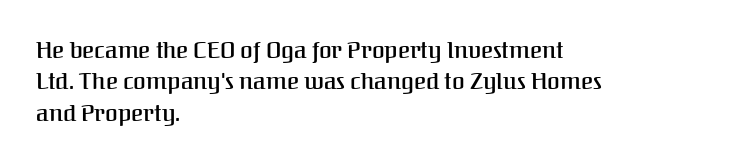
Type without underlining. Compared with an ordinary text face, these strokes are moderately heavier — a semibold. A typesetter would call this zero additional tracking. The vertical gap from one line to the next is medium.
